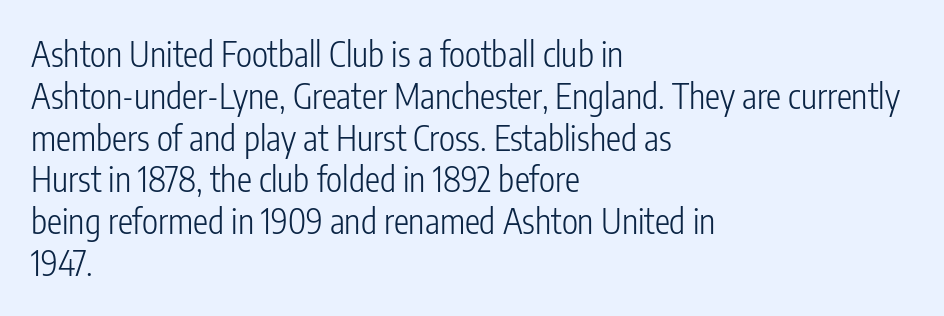
{"serif": "no", "italic": "no", "bold": "no", "weight": "light", "width": "condensed", "stroke_contrast": "low", "x_height": "medium", "monospaced": "no", "underline": "no", "align": "left", "line_spacing_ratio": 1.23, "letter_spacing": "normal", "letter_spacing_em": 0.0, "glyph_px": 34}
